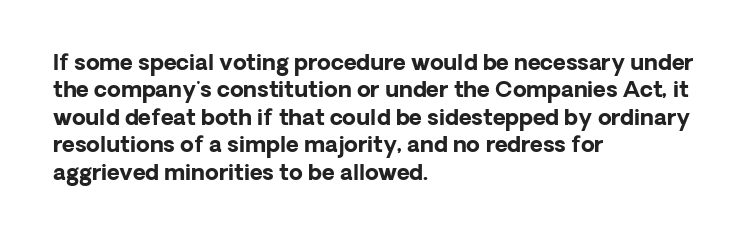
Q: Is the text bold? A: Yes.
Q: Is the text italic (slanted)? A: No, it is upright.
Q: Is the text underlined? A: No.
Q: How is the paragraph aligned? A: Left-aligned.
Q: Is the spacing between letters normal or unusually wide? A: Normal.
Q: Is the spacing between lines tight, normal or loose? A: Normal.
